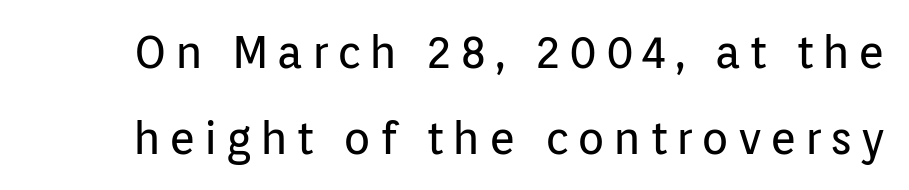
{"serif": "no", "italic": "no", "bold": "no", "weight": "regular", "width": "normal", "stroke_contrast": "low", "x_height": "medium", "monospaced": "no", "underline": "no", "line_spacing": "loose", "line_spacing_ratio": 1.92, "glyph_px": 45}
